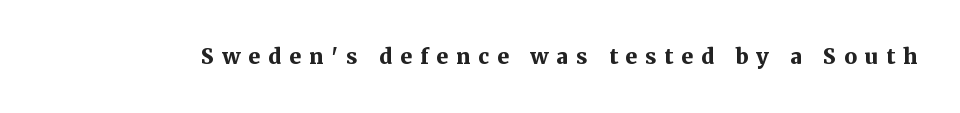
The image shows 21 px bold type, upright; set unusually wide letter spacing (+0.39 em), not underlined.
